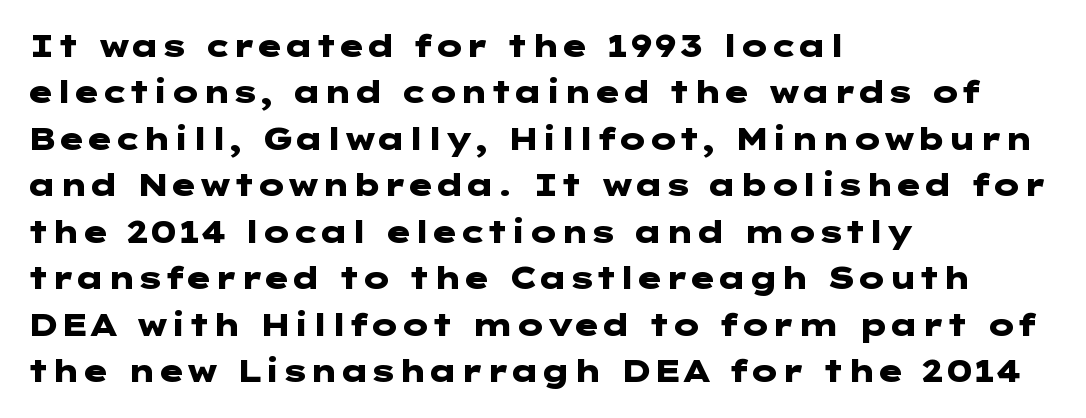
{"serif": "no", "italic": "no", "bold": "yes", "weight": "heavy", "width": "wide", "stroke_contrast": "low", "x_height": "medium", "underline": "no", "align": "left", "line_spacing": "normal", "line_spacing_ratio": 1.55, "letter_spacing": "normal", "letter_spacing_em": 0.0, "glyph_px": 30}
